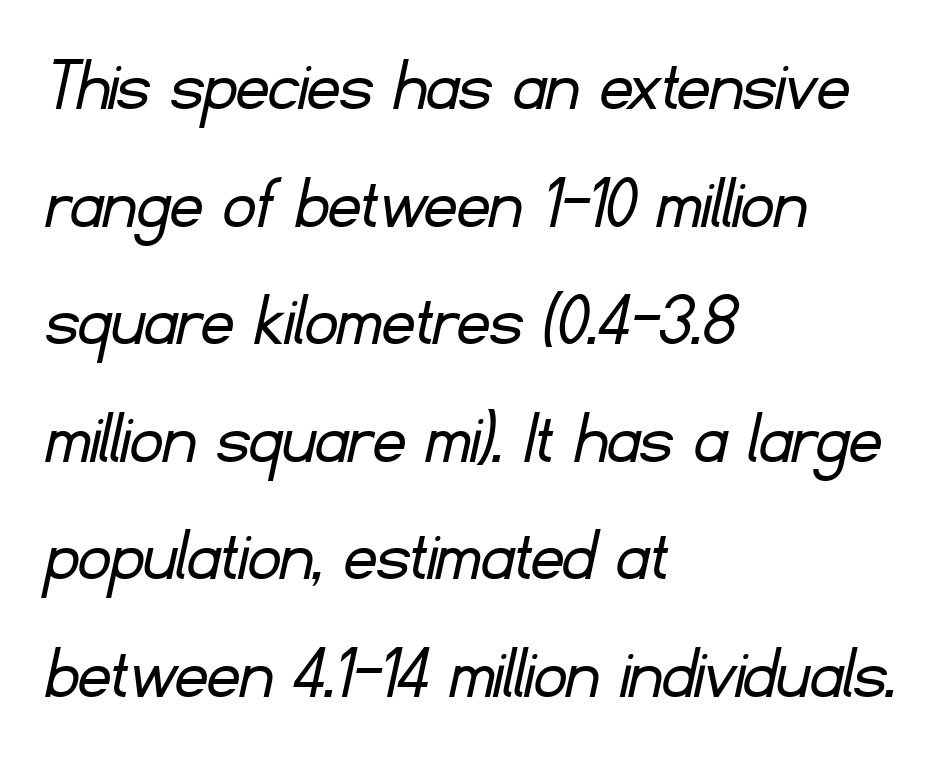
Q: Is the text bold? A: No.
Q: Is the typeface a serif or a sans-serif typeface? A: Sans-serif.
Q: Is the text underlined? A: No.
Q: How is the paragraph aligned? A: Left-aligned.
Q: Is the spacing between letters normal or unusually wide? A: Normal.
Q: Is the spacing between lines tight, normal or loose? A: Normal.
Q: Width (condensed, normal, or wide)? A: Normal.
Q: Stroke contrast? A: Low.
Q: x-height? A: Small.
Q: Monospaced? A: No.
